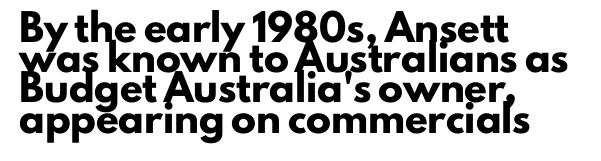
The passage shown is emphatically bold. The space directly below the letters is spotless. Tracking here is standard; glyphs follow each other at the usual distance. Where is the straight margin? On the left.
